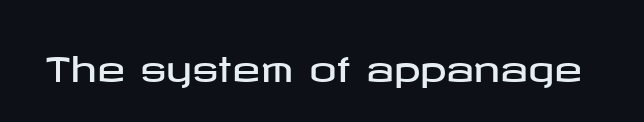
{"serif": "no", "italic": "no", "width": "wide", "stroke_contrast": "low", "x_height": "medium", "underline": "no", "letter_spacing": "normal", "letter_spacing_em": 0.0, "glyph_px": 34}
